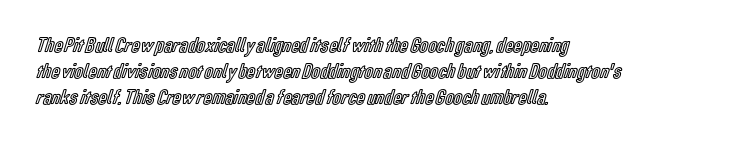
{"underline": "no", "align": "left", "line_spacing_ratio": 1.23, "letter_spacing": "normal", "letter_spacing_em": 0.0, "glyph_px": 21}
